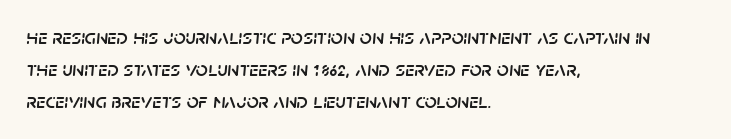
{"italic": "yes", "lean": "right", "slant_degrees": 5, "underline": "no", "align": "left", "line_spacing": "normal", "line_spacing_ratio": 1.53, "letter_spacing": "normal", "letter_spacing_em": 0.0, "glyph_px": 21}
